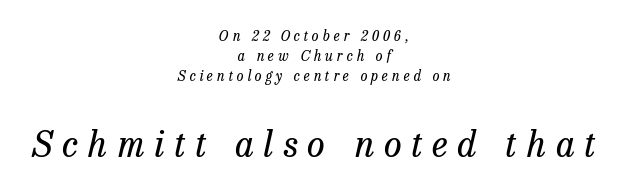
Q: Is the text bold? A: No.
Q: Is the text italic (slanted)? A: Yes, it leans right by about 13 degrees.
Q: Is the typeface a serif or a sans-serif typeface? A: Serif.
Q: Is the text underlined? A: No.
Q: How is the paragraph aligned? A: Centered.
Q: Is the spacing between letters normal or unusually wide? A: Unusually wide.
Q: Is the spacing between lines tight, normal or loose? A: Normal.
Q: Which block of text is set in a larger size, the first (top) or the second (bottom)? A: The second (bottom) one.
Q: Width (condensed, normal, or wide)? A: Normal.
Q: Stroke contrast? A: Low.
Q: x-height? A: Medium.
Q: Monospaced? A: No.
